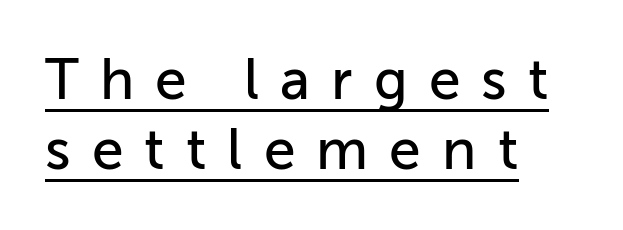
Q: Is the text italic (slanted)? A: No, it is upright.
Q: Is the typeface a serif or a sans-serif typeface? A: Sans-serif.
Q: Is the text underlined? A: Yes.
Q: How is the paragraph aligned? A: Left-aligned.
Q: Is the spacing between letters normal or unusually wide? A: Unusually wide.
Q: Width (condensed, normal, or wide)? A: Normal.
Q: Stroke contrast? A: Low.
Q: x-height? A: Medium.
Q: Monospaced? A: No.
